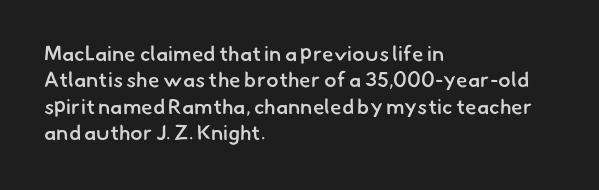
Q: Is the text bold? A: Semi-bold.
Q: Is the text underlined? A: No.
Q: How is the paragraph aligned? A: Left-aligned.
Q: Is the spacing between letters normal or unusually wide? A: Normal.
Q: Is the spacing between lines tight, normal or loose? A: Normal.
